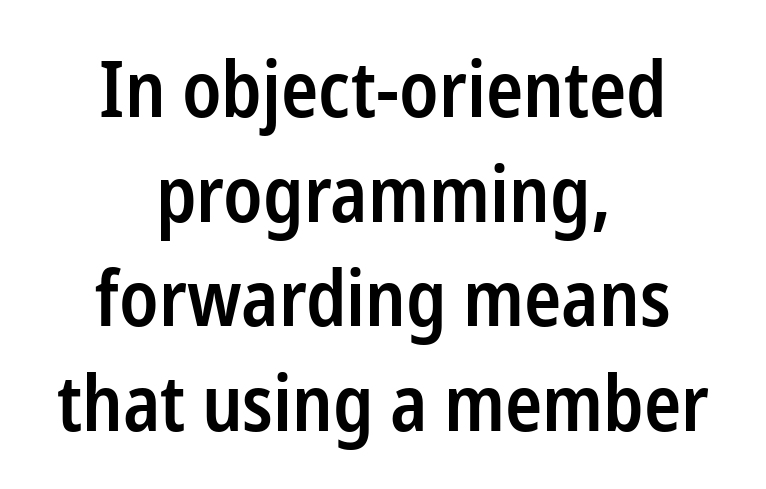
Q: Is the text bold? A: Semi-bold.
Q: Is the text italic (slanted)? A: No, it is upright.
Q: Is the typeface a serif or a sans-serif typeface? A: Sans-serif.
Q: Is the text underlined? A: No.
Q: How is the paragraph aligned? A: Centered.
Q: Is the spacing between letters normal or unusually wide? A: Normal.
Q: Is the spacing between lines tight, normal or loose? A: Normal.
Q: Width (condensed, normal, or wide)? A: Condensed.
Q: Stroke contrast? A: Low.
Q: x-height? A: Medium.
Q: Monospaced? A: No.
